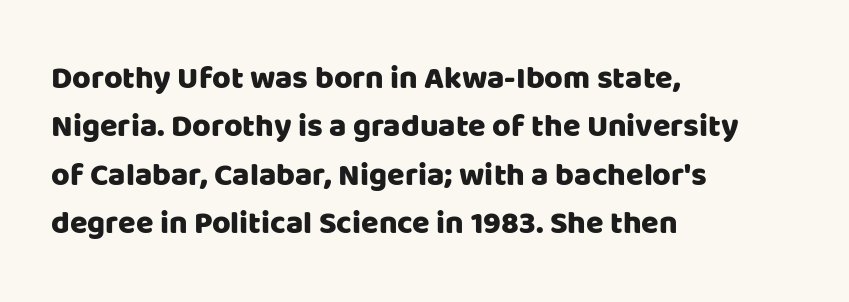
Q: Is the text italic (slanted)? A: No, it is upright.
Q: Is the typeface a serif or a sans-serif typeface? A: Sans-serif.
Q: Is the text underlined? A: No.
Q: How is the paragraph aligned? A: Left-aligned.
Q: Is the spacing between letters normal or unusually wide? A: Normal.
Q: Is the spacing between lines tight, normal or loose? A: Normal.
Q: Width (condensed, normal, or wide)? A: Normal.
Q: Stroke contrast? A: Low.
Q: x-height? A: Large.
Q: Monospaced? A: No.
